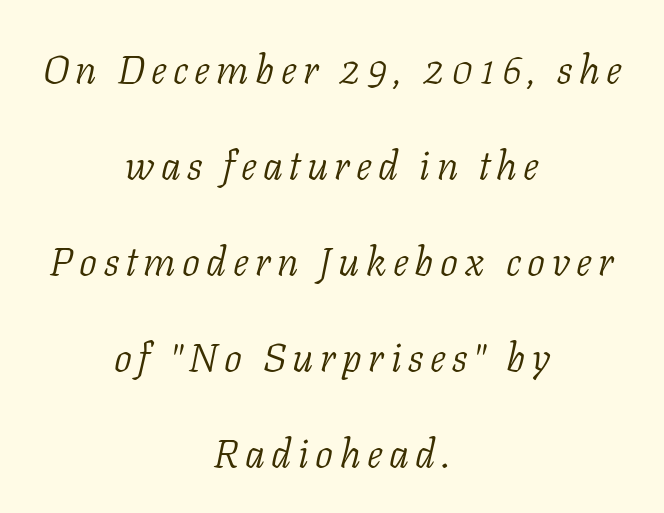
The image shows 40 px light serif type, italic (leaning right); set centered, loose line spacing (2.4x), not underlined; low stroke contrast and a medium x-height.
